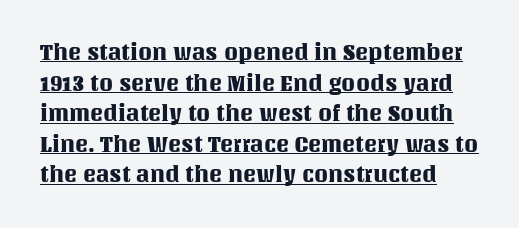
Q: Is the text italic (slanted)? A: No, it is upright.
Q: Is the text underlined? A: Yes.
Q: Is the spacing between letters normal or unusually wide? A: Normal.
Q: Is the spacing between lines tight, normal or loose? A: Normal.
